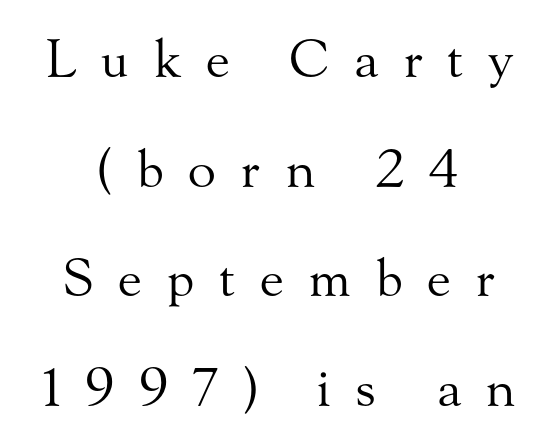
{"serif": "yes", "italic": "no", "bold": "no", "weight": "regular", "width": "normal", "stroke_contrast": "medium", "x_height": "small", "monospaced": "no", "underline": "no", "align": "center", "line_spacing": "loose", "line_spacing_ratio": 2.11, "letter_spacing": "wide", "letter_spacing_em": 0.47, "glyph_px": 52}
